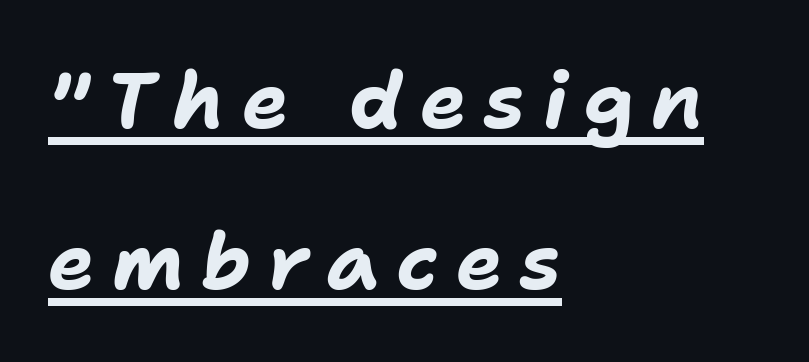
{"italic": "yes", "lean": "right", "slant_degrees": 11, "bold": "yes", "weight": "bold", "width": "normal", "stroke_contrast": "low", "x_height": "medium", "monospaced": "no", "underline": "yes", "align": "left", "line_spacing": "loose", "line_spacing_ratio": 2.06, "letter_spacing": "wide", "letter_spacing_em": 0.22, "glyph_px": 78}
